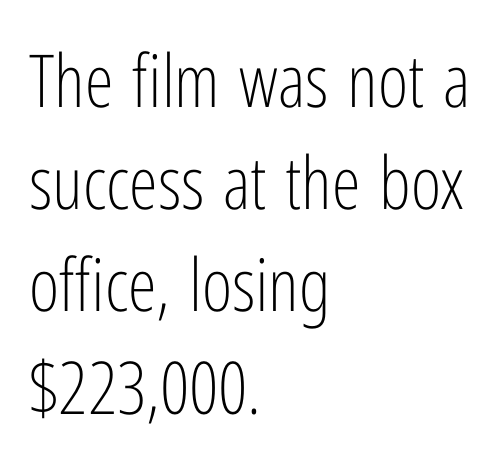
No chunkiness to these letters — they're not bold. Character widths vary here, with narrow letters taking less room than wide ones. How would I describe the line gaps? Plain and ordinary. A typesetter would label this face a sans.
